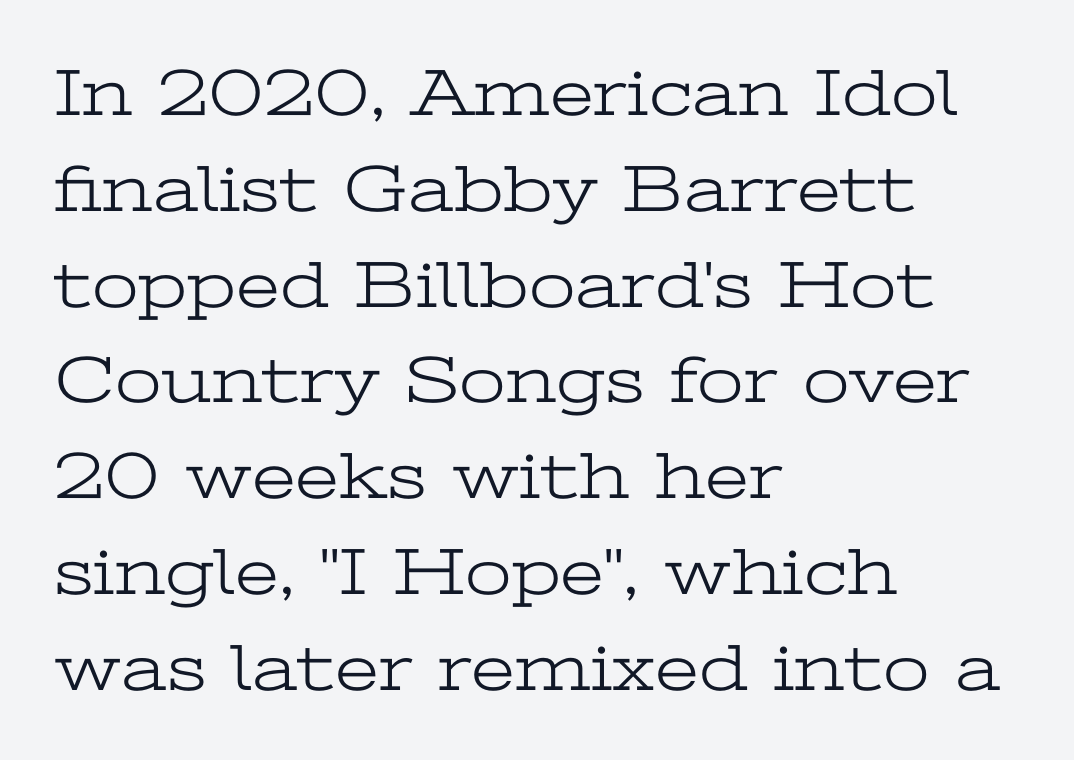
Visually the block forms a straight wall on the left and a jagged coastline on the right. Stems here are at most as thick as an everyday book face. You could call the tracking neutral — neither tight nor loose. Notice how descenders clear the ascenders below comfortably — that's standard leading.
